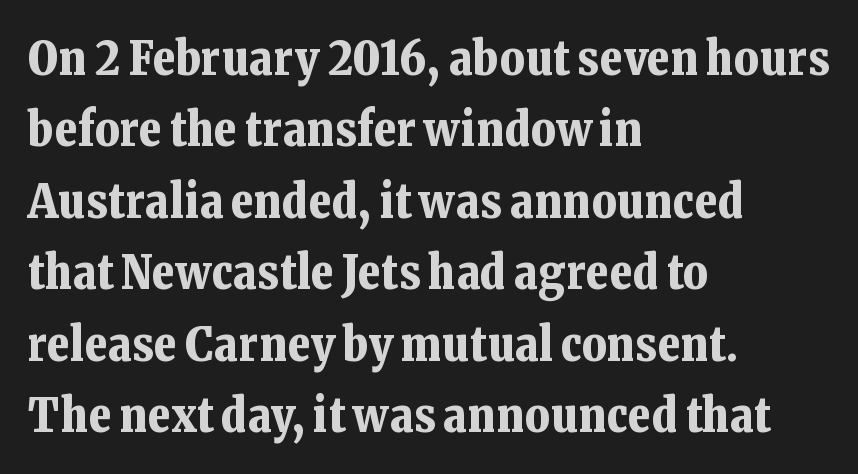
The specimen reads as upright at a glance. The zone under the glyphs is completely vacant. The rendering uses natural spacing where letterforms have individual widths. Pretty heavy lettering here — definitely bold. Little horizontal feet cap the strokes, marking this as serif type.
